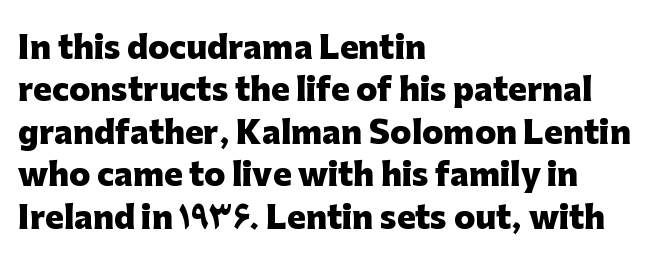
The image shows 31 px heavy sans-serif type, upright; set left-aligned, normal line spacing (1.37x), normal letter spacing, not underlined; low stroke contrast and a medium x-height.
